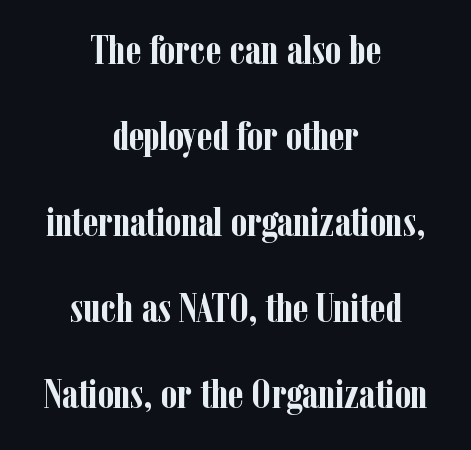
The image shows 41 px semibold, condensed serif type, upright; set centered, loose line spacing (2.1x), normal letter spacing, not underlined; low stroke contrast and a medium x-height.
